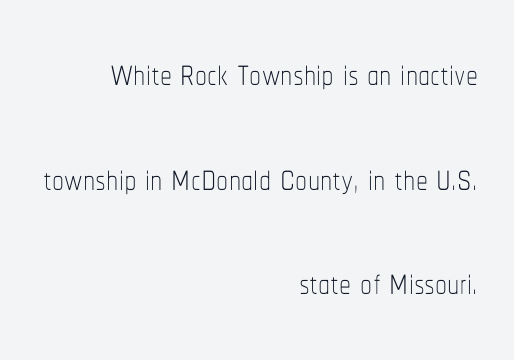
Q: Is the text bold? A: No.
Q: Is the text italic (slanted)? A: No, it is upright.
Q: Is the text underlined? A: No.
Q: How is the paragraph aligned? A: Right-aligned.
Q: Is the spacing between letters normal or unusually wide? A: Normal.
Q: Is the spacing between lines tight, normal or loose? A: Loose.
Q: Width (condensed, normal, or wide)? A: Condensed.
Q: Stroke contrast? A: Low.
Q: x-height? A: Medium.
Q: Monospaced? A: No.
